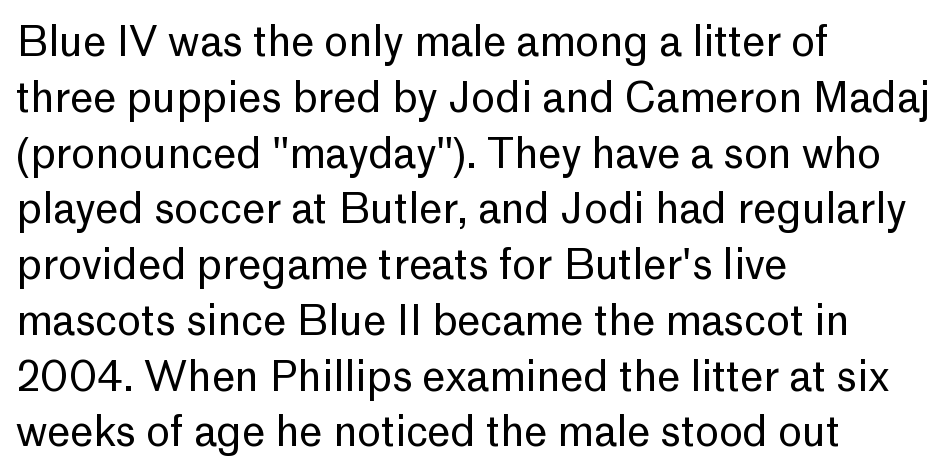
The image shows 41 px regular-weight sans-serif type, upright; set left-aligned, normal line spacing (1.36x), normal letter spacing, not underlined; low stroke contrast and a medium x-height.
